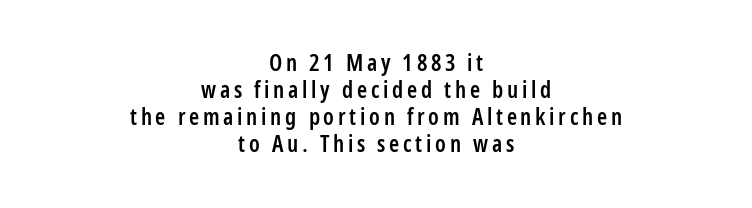
{"italic": "no", "bold": "semi", "underline": "no", "align": "center", "line_spacing_ratio": 1.18, "glyph_px": 23}
